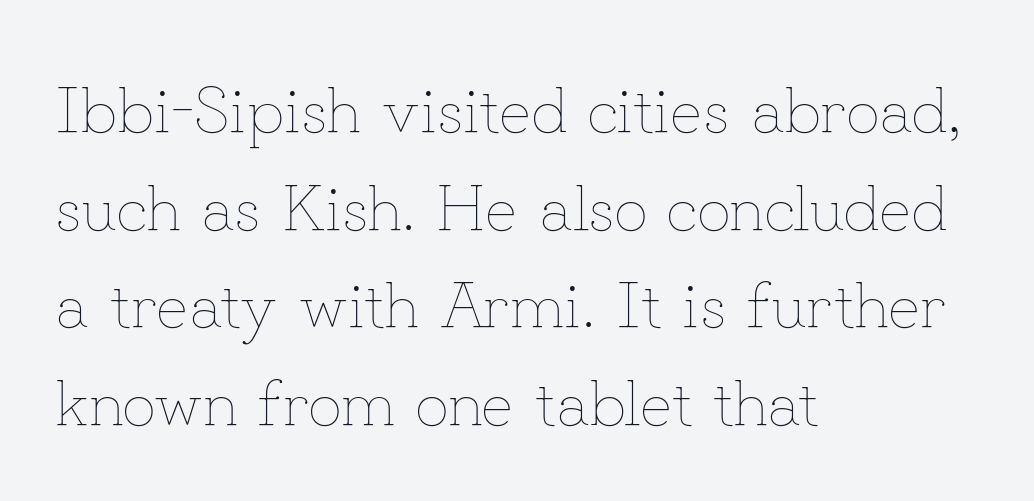
{"italic": "no", "bold": "no", "weight": "thin", "width": "normal", "stroke_contrast": "low", "x_height": "small", "monospaced": "no", "underline": "no", "align": "left", "line_spacing": "normal", "line_spacing_ratio": 1.48, "letter_spacing": "normal", "letter_spacing_em": 0.0, "glyph_px": 66}
